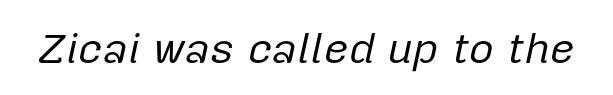
Spacing verdict: proportional, widths tailored to each character. If you drew a line through each stem, it would be angled. The letterforms sit shoulder to shoulder at normal distance. Beneath every word, the page is bare.
